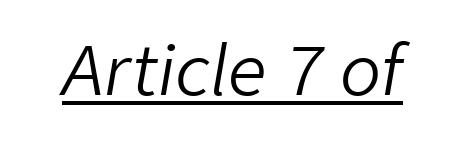
Q: Is the text bold? A: No.
Q: Is the text italic (slanted)? A: Yes, it leans right by about 9 degrees.
Q: Is the text underlined? A: Yes.
Q: Is the spacing between letters normal or unusually wide? A: Normal.
Q: Width (condensed, normal, or wide)? A: Normal.
Q: Stroke contrast? A: Low.
Q: x-height? A: Medium.
Q: Monospaced? A: No.
